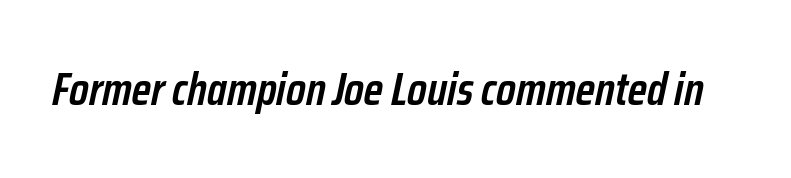
The image shows 46 px semibold, condensed type, italic (leaning right); set normal letter spacing, not underlined; low stroke contrast and a medium x-height.
